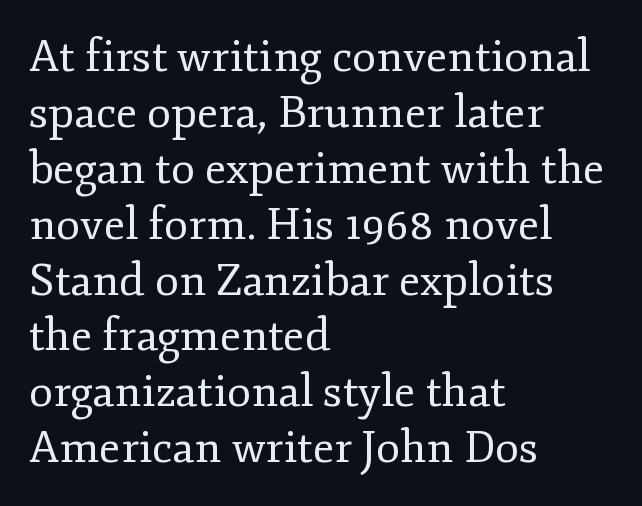
{"serif": "yes", "italic": "no", "bold": "no", "weight": "regular", "width": "normal", "stroke_contrast": "low", "x_height": "small", "monospaced": "no", "underline": "no", "align": "left", "line_spacing": "normal", "line_spacing_ratio": 1.27, "letter_spacing": "normal", "letter_spacing_em": 0.0, "glyph_px": 44}
